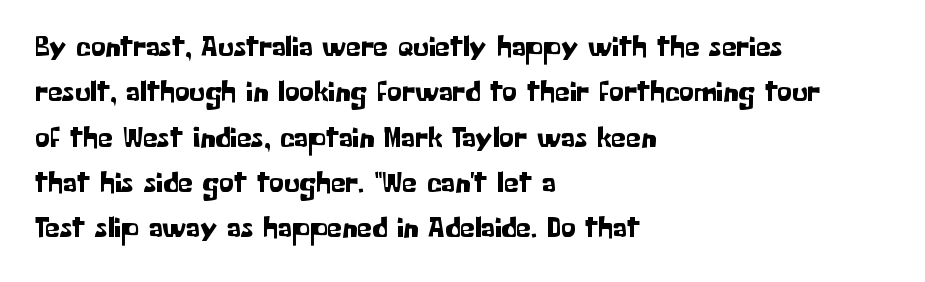
{"serif": "no", "italic": "no", "width": "normal", "stroke_contrast": "low", "x_height": "medium", "monospaced": "no", "underline": "no", "align": "left", "line_spacing": "normal", "line_spacing_ratio": 1.51, "letter_spacing": "normal", "letter_spacing_em": 0.0, "glyph_px": 30}
